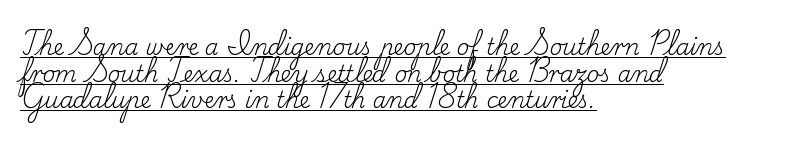
The image shows 22 px text type; set left-aligned, line spacing 1.21x, normal letter spacing, underlined.
